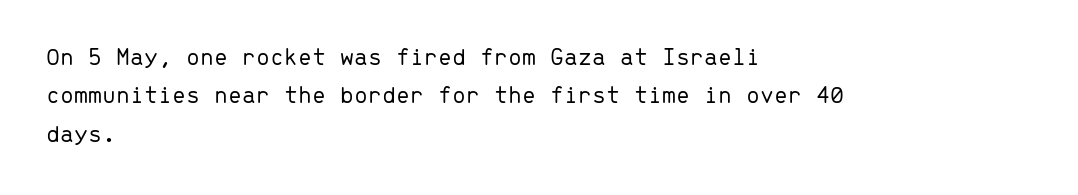
{"italic": "no", "bold": "no", "underline": "no", "align": "left", "line_spacing": "normal", "line_spacing_ratio": 1.54, "letter_spacing": "normal", "letter_spacing_em": 0.0, "glyph_px": 25}
